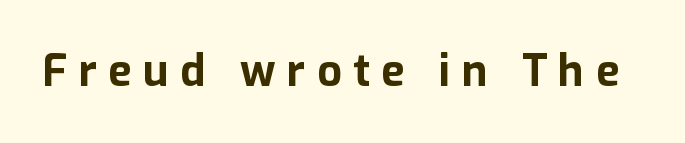
{"serif": "no", "italic": "no", "bold": "yes", "weight": "bold", "width": "normal", "stroke_contrast": "low", "x_height": "medium", "monospaced": "no", "underline": "no", "letter_spacing": "wide", "letter_spacing_em": 0.27, "glyph_px": 43}
